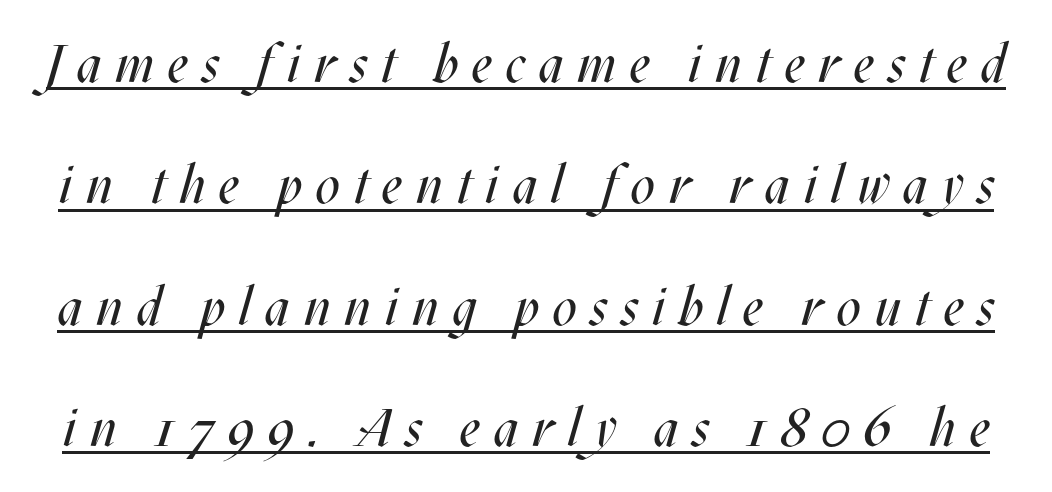
Look at the tracking — it's clearly loosened, letters drifting apart. The vertical gap from one line to the next is large. Emphasis is given by a line drawn under the lettering. A typesetter would call this proportional, since set widths differ per character. Slanted lettering throughout. Counters stay open thanks to moderate or lighter strokes.
